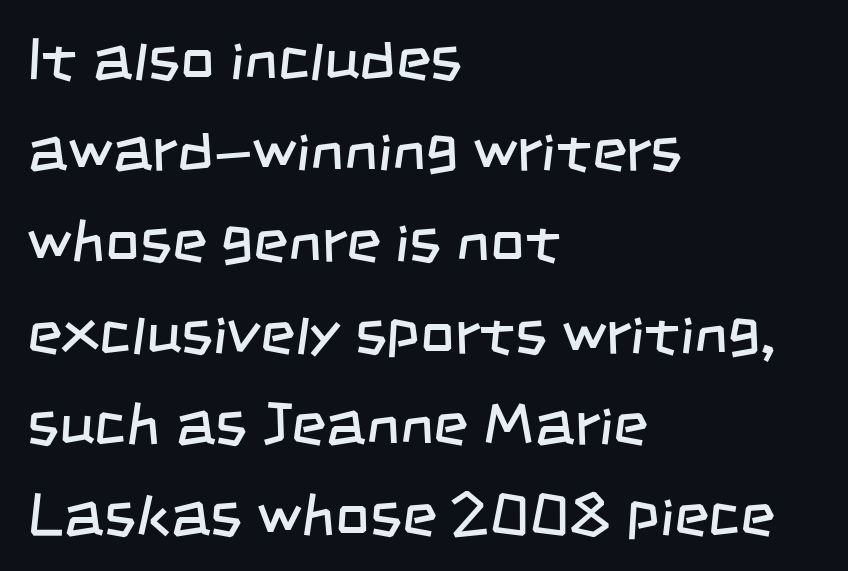
Q: Is the text bold? A: No.
Q: Is the typeface a serif or a sans-serif typeface? A: Sans-serif.
Q: Is the text underlined? A: No.
Q: How is the paragraph aligned? A: Left-aligned.
Q: Is the spacing between letters normal or unusually wide? A: Normal.
Q: Is the spacing between lines tight, normal or loose? A: Normal.
Q: Width (condensed, normal, or wide)? A: Condensed.
Q: Stroke contrast? A: Low.
Q: x-height? A: Large.
Q: Monospaced? A: No.
